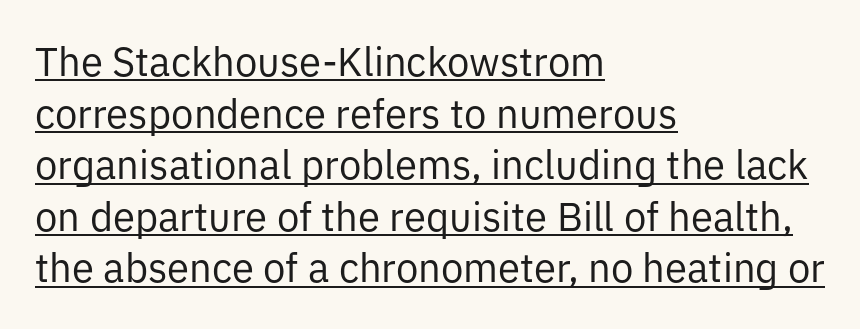
The image shows 40 px regular-weight sans-serif type, upright; set left-aligned, normal line spacing (1.29x), normal letter spacing, underlined; low stroke contrast and a medium x-height.
